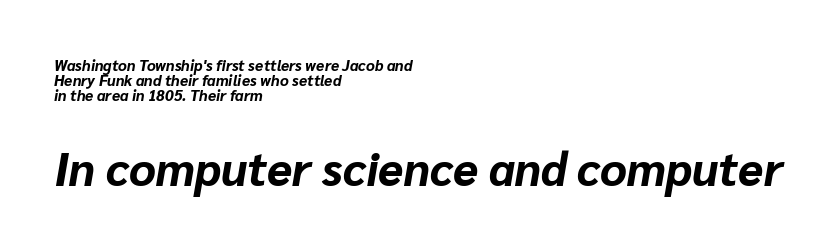
The image shows 46 px bold type, italic (leaning right); set left-aligned, tight line spacing (1.01x), normal letter spacing, not underlined; the second (bottom) block is 3.07x larger; low stroke contrast and a medium x-height.
